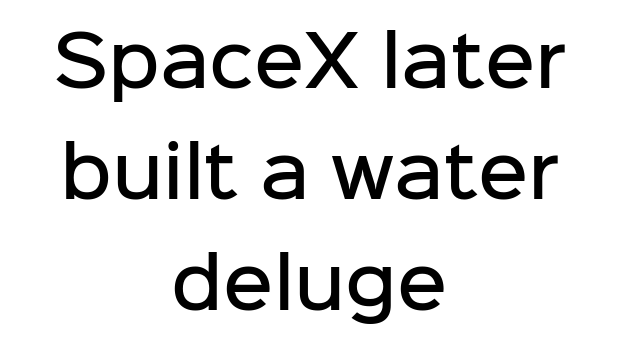
{"serif": "no", "italic": "no", "bold": "semi", "weight": "semibold", "width": "normal", "stroke_contrast": "low", "x_height": "medium", "monospaced": "no", "underline": "no", "align": "center", "line_spacing": "normal", "line_spacing_ratio": 1.61, "letter_spacing": "normal", "letter_spacing_em": 0.0, "glyph_px": 69}
